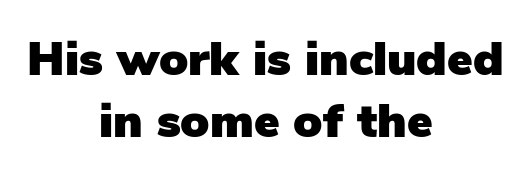
{"serif": "no", "italic": "no", "width": "normal", "stroke_contrast": "low", "x_height": "medium", "monospaced": "no", "underline": "no", "align": "center", "line_spacing": "normal", "line_spacing_ratio": 1.29, "letter_spacing": "normal", "letter_spacing_em": 0.0, "glyph_px": 48}
